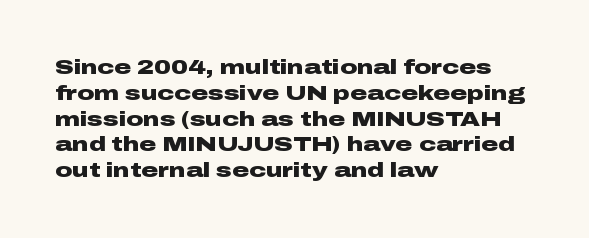
The letters stand upright; this is a roman face. Every row of glyphs begins at an identical x-position on the left. Between one letter and the next there's only the usual sliver of space. Caption: bold face, heavy strokes.
